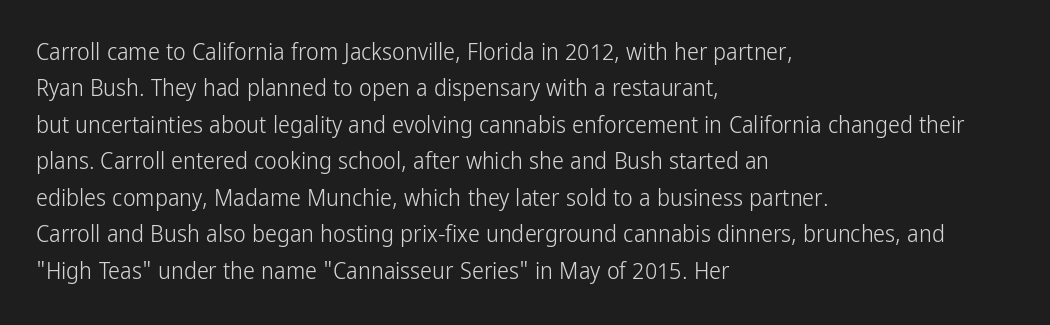
{"italic": "no", "bold": "no", "underline": "no", "align": "left", "line_spacing": "normal", "line_spacing_ratio": 1.52, "letter_spacing": "normal", "letter_spacing_em": 0.0, "glyph_px": 24}
